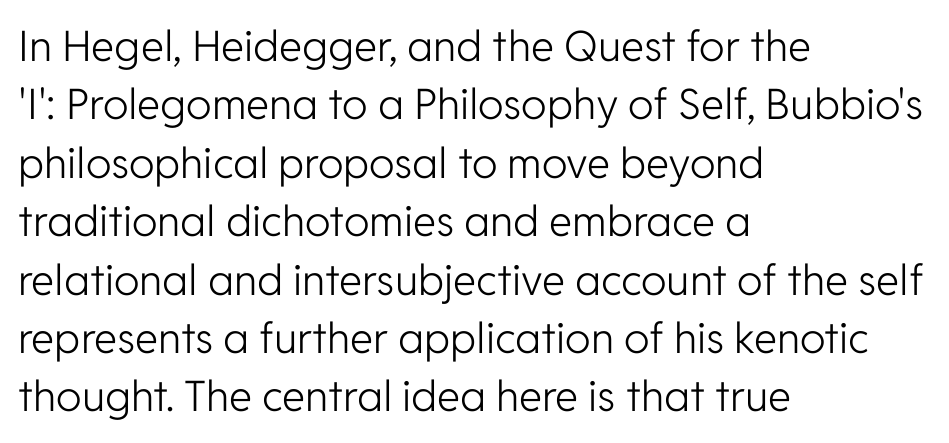
Compared with typical paragraphs, the rows here are spaced about the same. Has an underline been added? It has not. Unlike italic type, these characters show no tilt at all. Nothing unusual about the tracking: characters are spaced as the font intends.
